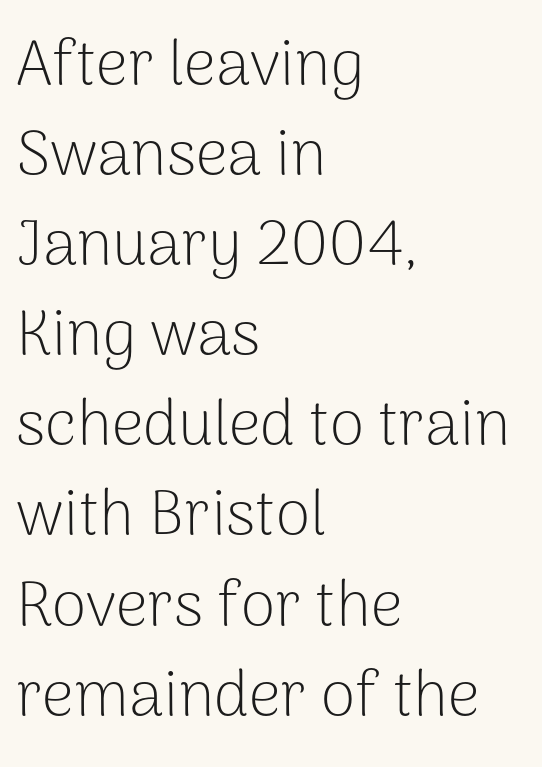
The image shows 63 px light sans-serif type, upright; set left-aligned, normal line spacing (1.43x), normal letter spacing, not underlined; low stroke contrast and a medium x-height.
